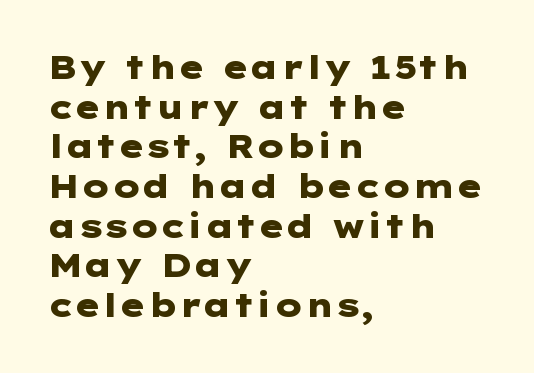
The image shows 32 px heavy, wide sans-serif type, upright; set left-aligned, line spacing 1.24x, normal letter spacing, not underlined; low stroke contrast and a medium x-height.
